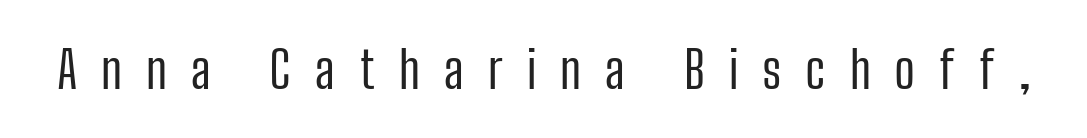
The image shows 51 px regular-weight, condensed sans-serif type, upright; set unusually wide letter spacing (+0.47 em), not underlined; low stroke contrast and a medium x-height.
